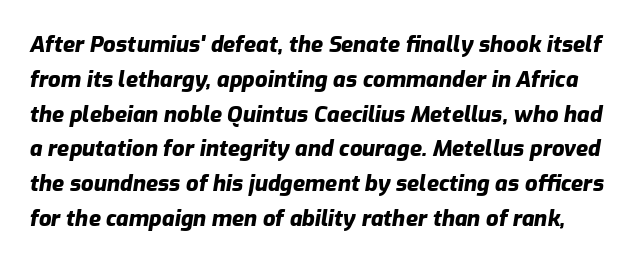
Q: Is the text bold? A: Yes.
Q: Is the text italic (slanted)? A: Yes, it leans right by about 9 degrees.
Q: Is the text underlined? A: No.
Q: Is the spacing between letters normal or unusually wide? A: Normal.
Q: Is the spacing between lines tight, normal or loose? A: Normal.
